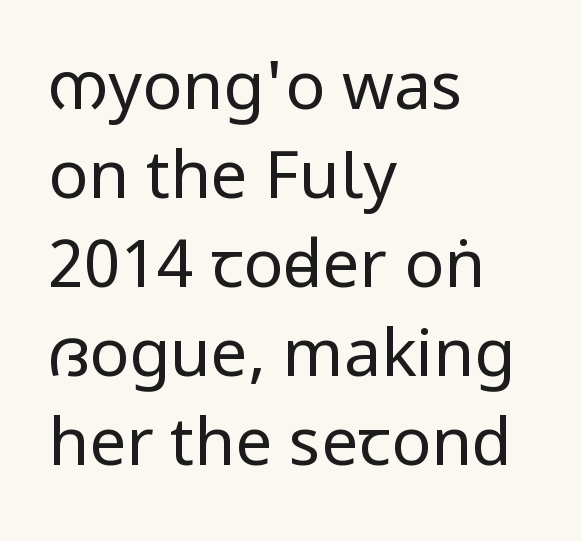
{"serif": "no", "italic": "no", "bold": "no", "weight": "regular", "width": "condensed", "stroke_contrast": "low", "x_height": "large", "monospaced": "no", "underline": "no", "align": "left", "line_spacing": "normal", "line_spacing_ratio": 1.35, "letter_spacing": "normal", "letter_spacing_em": 0.0, "glyph_px": 66}
